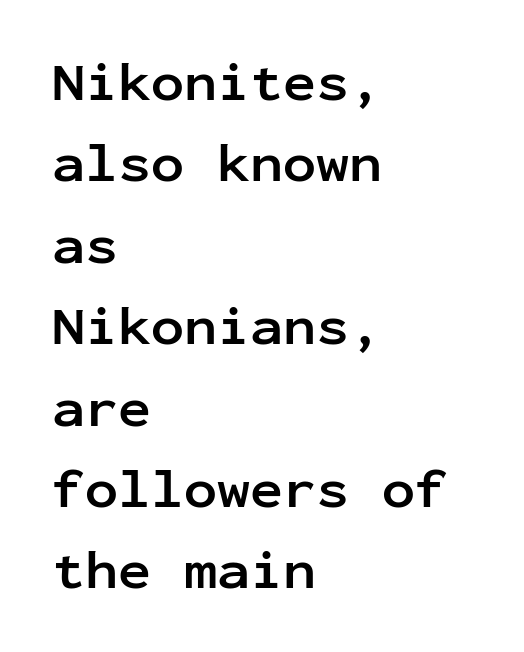
Q: Is the text bold? A: Yes.
Q: Is the text italic (slanted)? A: No, it is upright.
Q: Is the typeface a serif or a sans-serif typeface? A: Sans-serif.
Q: Is the text underlined? A: No.
Q: How is the paragraph aligned? A: Left-aligned.
Q: Is the spacing between letters normal or unusually wide? A: Normal.
Q: Is the spacing between lines tight, normal or loose? A: Normal.
Q: Width (condensed, normal, or wide)? A: Normal.
Q: Stroke contrast? A: Low.
Q: x-height? A: Medium.
Q: Monospaced? A: Yes.
